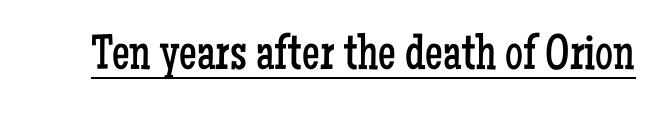
The passage shown is typeset with a serif family. Is the letter spacing exaggerated? No — it looks like the ordinary default. Glance below the letters and you will spot a drawn line. This is the regular roman posture of the typeface. Looks like regular typesetting: each glyph gets only the width it needs. This reads as an unemphasized weight, regular at the heaviest.
